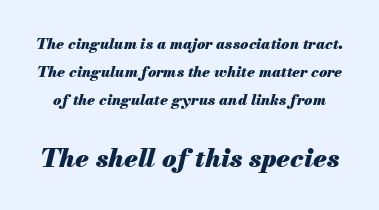
The typography opts for an oblique posture over an upright one. In terms of weight, the rendering is a true, heavy bold. The space directly below the letters is spotless. Here the glyphs are tracked normally, forming tight word shapes. This layout puts the modest block above and the oversized block below.
